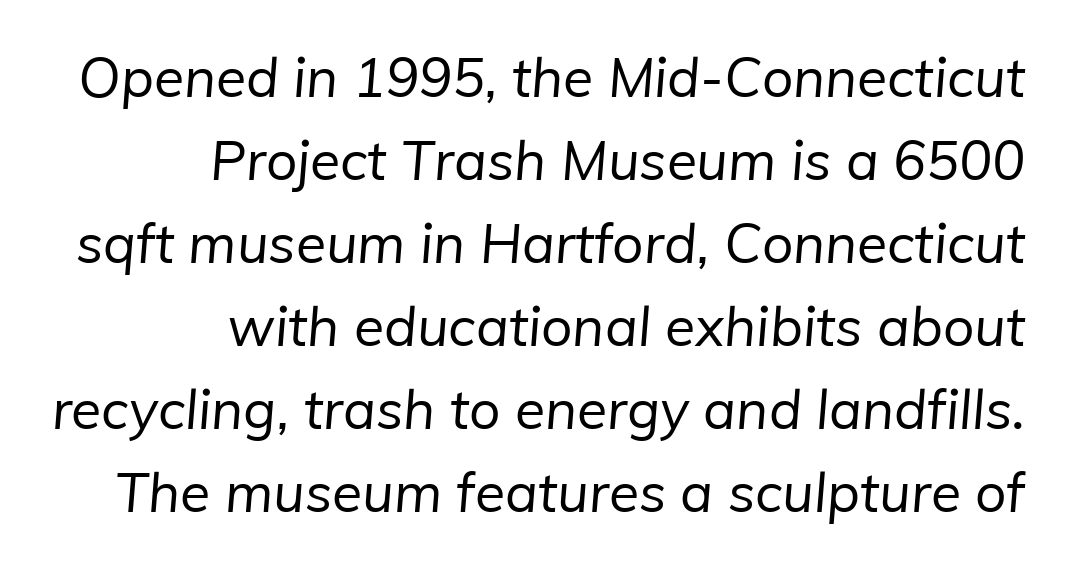
Q: Is the text bold? A: No.
Q: Is the typeface a serif or a sans-serif typeface? A: Sans-serif.
Q: Is the text underlined? A: No.
Q: How is the paragraph aligned? A: Right-aligned.
Q: Is the spacing between letters normal or unusually wide? A: Normal.
Q: Is the spacing between lines tight, normal or loose? A: Normal.
Q: Width (condensed, normal, or wide)? A: Normal.
Q: Stroke contrast? A: Low.
Q: x-height? A: Medium.
Q: Monospaced? A: No.
